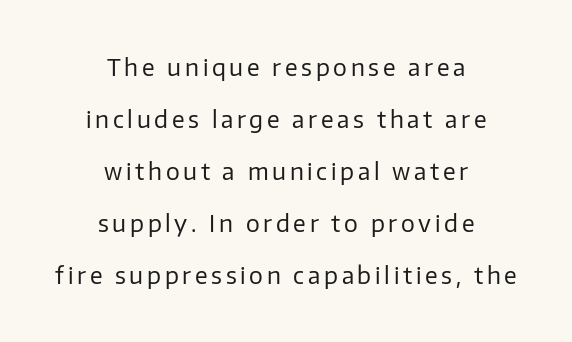
{"italic": "no", "bold": "no", "underline": "no", "align": "center", "line_spacing": "loose", "line_spacing_ratio": 2.26, "glyph_px": 23}
